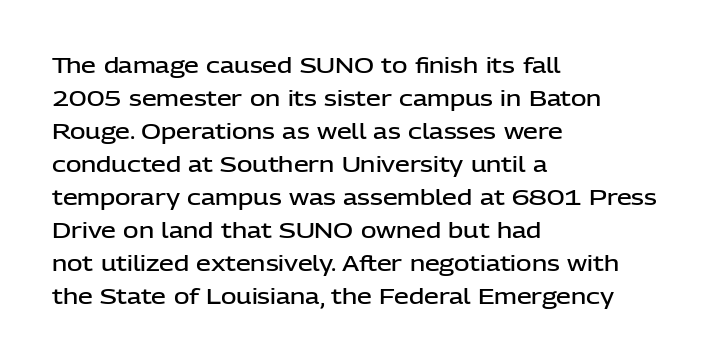
You could call the tracking neutral — neither tight nor loose. Which margin do the lines hug? The left one — the right edge is uneven. Regarding leading, the lines here are spaced in the standard way. Does the weight exceed regular? Yes, but only to semibold. The glyphs are unaccompanied by any horizontal stroke below them.
